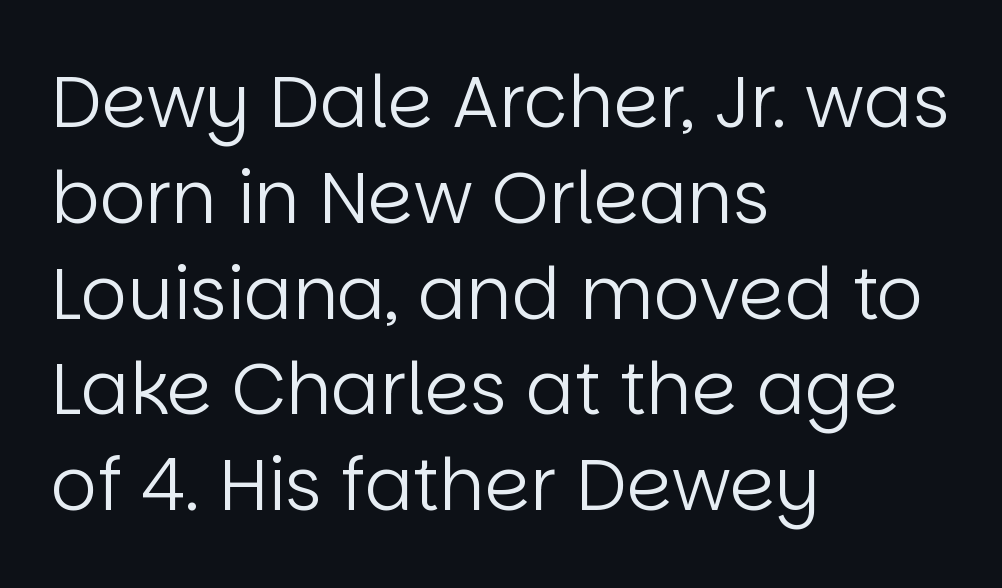
{"serif": "no", "italic": "no", "bold": "no", "weight": "regular", "width": "normal", "stroke_contrast": "low", "x_height": "large", "monospaced": "no", "underline": "no", "align": "left", "line_spacing": "normal", "line_spacing_ratio": 1.33, "letter_spacing": "normal", "letter_spacing_em": 0.0, "glyph_px": 72}
